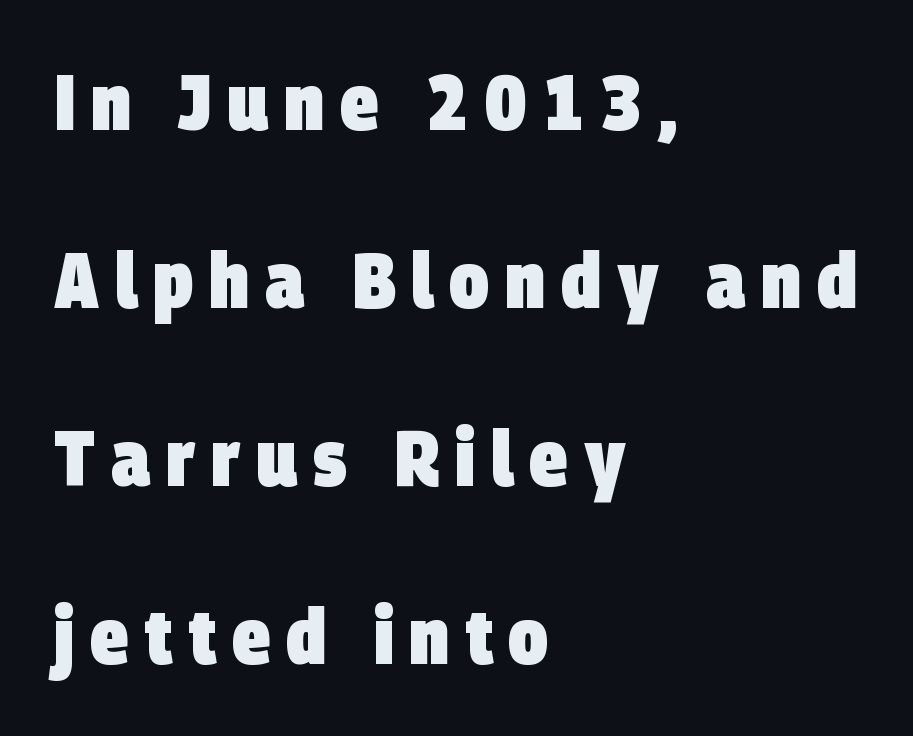
Q: Is the text bold? A: Yes.
Q: Is the typeface a serif or a sans-serif typeface? A: Sans-serif.
Q: Is the text underlined? A: No.
Q: How is the paragraph aligned? A: Left-aligned.
Q: Is the spacing between letters normal or unusually wide? A: Unusually wide.
Q: Is the spacing between lines tight, normal or loose? A: Loose.
Q: Width (condensed, normal, or wide)? A: Condensed.
Q: Stroke contrast? A: Low.
Q: x-height? A: Large.
Q: Monospaced? A: No.
